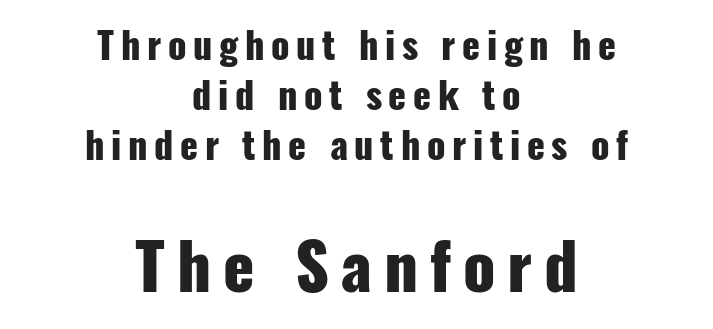
The lines sit at an ordinary, default distance from one another. Italic: no, the glyphs are upright roman. Look at the glyph heights: the lower group is clearly the bigger setting. Set as a true bold cut, around the 700 mark.
